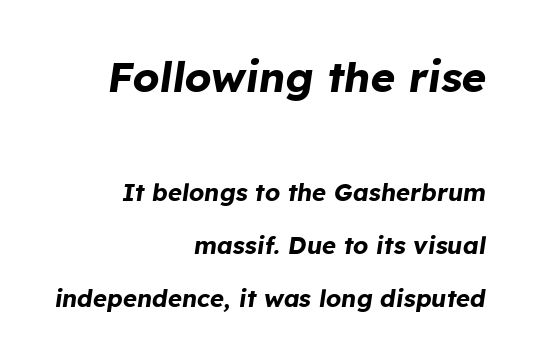
Q: Is the text bold? A: Yes.
Q: Is the text italic (slanted)? A: Yes, it leans right by about 8 degrees.
Q: Is the text underlined? A: No.
Q: How is the paragraph aligned? A: Right-aligned.
Q: Is the spacing between letters normal or unusually wide? A: Normal.
Q: Is the spacing between lines tight, normal or loose? A: Loose.
Q: Which block of text is set in a larger size, the first (top) or the second (bottom)? A: The first (top) one.
Q: Width (condensed, normal, or wide)? A: Normal.
Q: Stroke contrast? A: Low.
Q: x-height? A: Medium.
Q: Monospaced? A: No.
